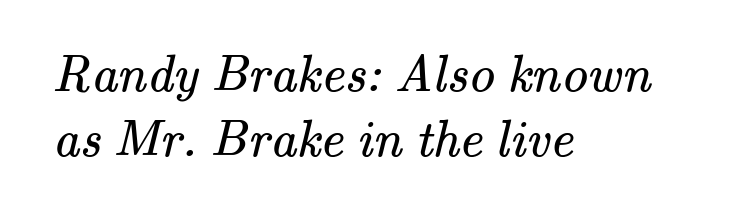
The image shows 52 px regular-weight serif type; set left-aligned, normal line spacing (1.25x), normal letter spacing, not underlined; medium stroke contrast and a small x-height.
